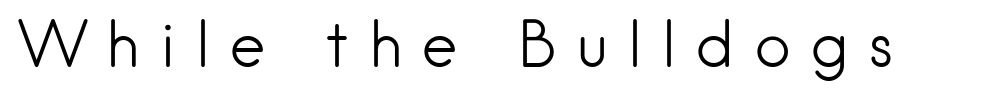
Q: Is the text bold? A: No.
Q: Is the text italic (slanted)? A: No, it is upright.
Q: Is the typeface a serif or a sans-serif typeface? A: Sans-serif.
Q: Is the text underlined? A: No.
Q: Is the spacing between letters normal or unusually wide? A: Unusually wide.
Q: Width (condensed, normal, or wide)? A: Normal.
Q: Stroke contrast? A: Low.
Q: x-height? A: Small.
Q: Monospaced? A: No.
